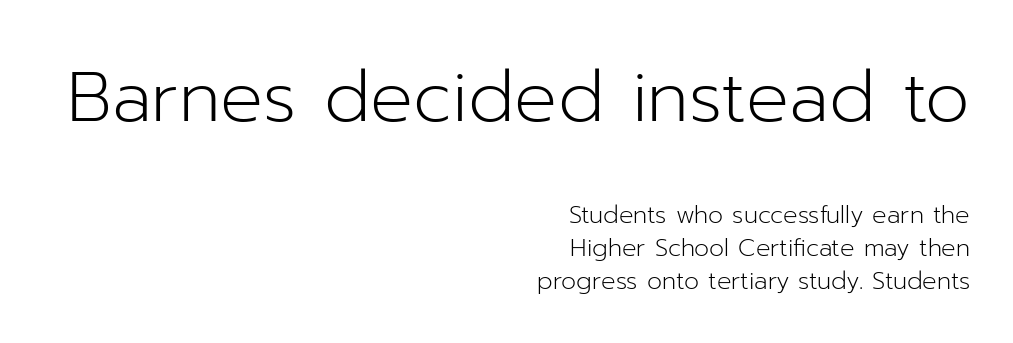
The image shows 71 px light sans-serif type, upright; set right-aligned, normal line spacing (1.36x), normal letter spacing, not underlined; the first (top) block is 2.96x larger; low stroke contrast and a medium x-height.
